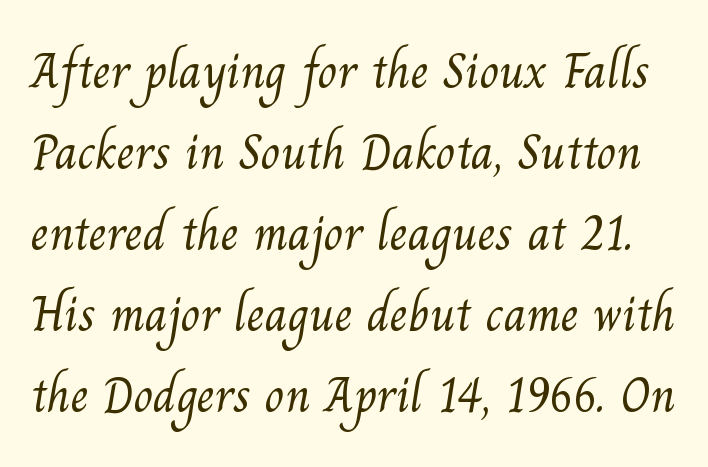
The image shows 51 px light serif type; set normal line spacing (1.59x), normal letter spacing, not underlined; medium stroke contrast and a small x-height.
